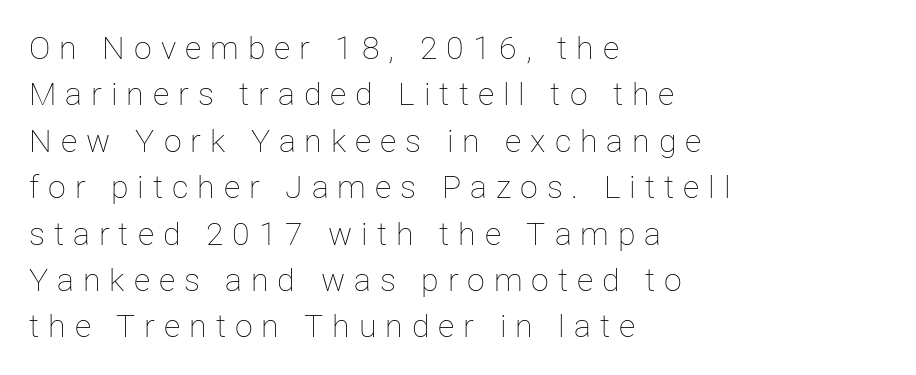
Q: Is the text bold? A: No.
Q: Is the text italic (slanted)? A: No, it is upright.
Q: Is the text underlined? A: No.
Q: How is the paragraph aligned? A: Left-aligned.
Q: Is the spacing between letters normal or unusually wide? A: Unusually wide.
Q: Is the spacing between lines tight, normal or loose? A: Normal.
Q: Width (condensed, normal, or wide)? A: Normal.
Q: Stroke contrast? A: Low.
Q: x-height? A: Medium.
Q: Monospaced? A: No.
